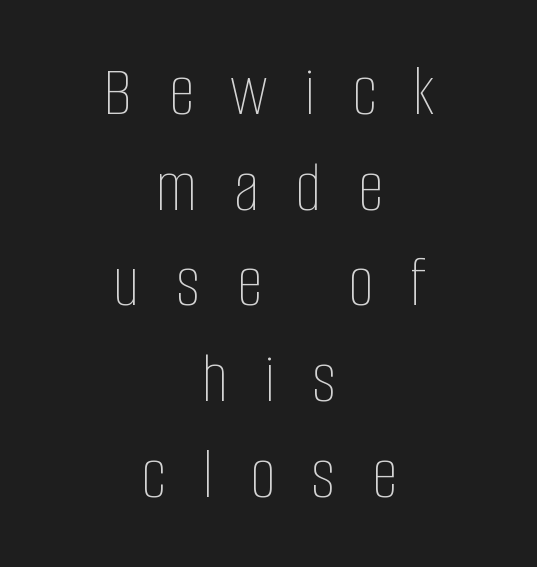
The image shows 73 px thin, condensed type, upright; set centered, normal line spacing (1.31x), unusually wide letter spacing (+0.5 em), not underlined; low stroke contrast and a large x-height.
